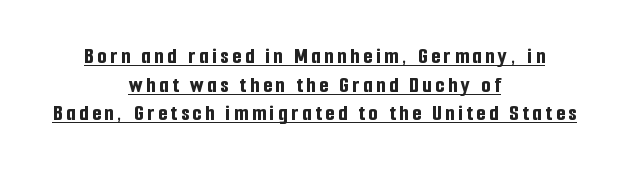
Plenty of ink on the page — the face is bold. This sample uses an upright cut, with every glyph sitting square on the baseline. Students, observe the line beneath the letters — that is underlining. Teacher's note: observe the equal gaps on both sides — that is centered alignment.
